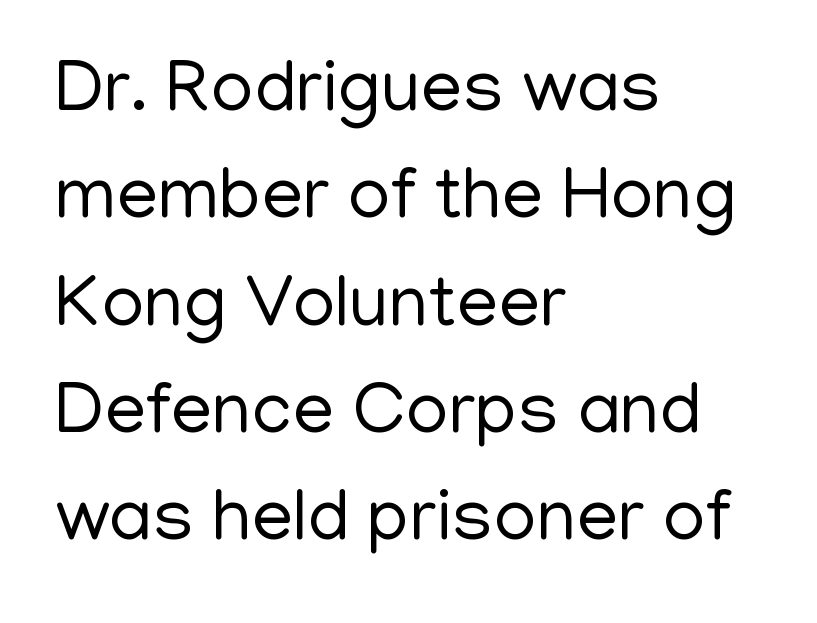
Q: Is the text bold? A: No.
Q: Is the text italic (slanted)? A: No, it is upright.
Q: Is the typeface a serif or a sans-serif typeface? A: Sans-serif.
Q: Is the text underlined? A: No.
Q: How is the paragraph aligned? A: Left-aligned.
Q: Is the spacing between letters normal or unusually wide? A: Normal.
Q: Is the spacing between lines tight, normal or loose? A: Normal.
Q: Width (condensed, normal, or wide)? A: Normal.
Q: Stroke contrast? A: Low.
Q: x-height? A: Medium.
Q: Monospaced? A: No.
